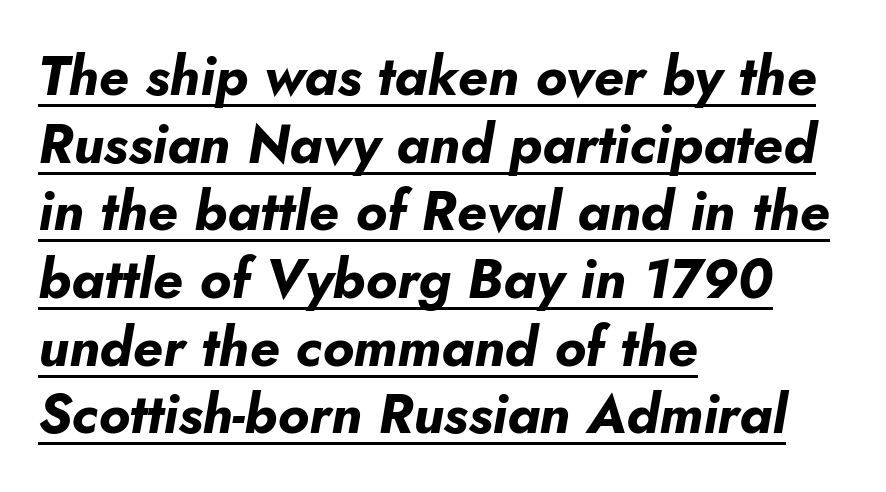
Tracking here is standard; glyphs follow each other at the usual distance. Weight: bold. Proportional: the letters do not fall into vertical columns. Like a heading marked for emphasis, these lines bear an underscore. Is the type slanted? Yes — the strokes lean at a clear angle.
